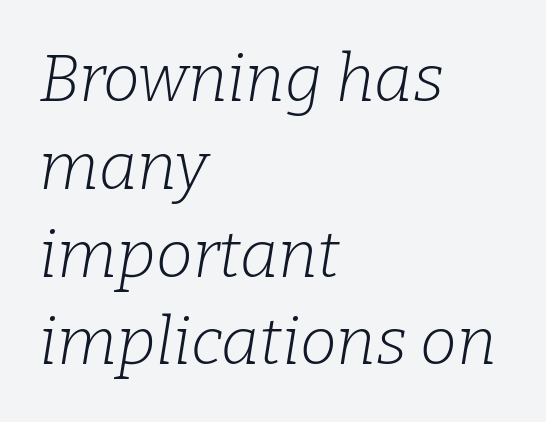
Q: Is the text bold? A: No.
Q: Is the text italic (slanted)? A: Yes, it leans right by about 9 degrees.
Q: Is the typeface a serif or a sans-serif typeface? A: Serif.
Q: Is the text underlined? A: No.
Q: How is the paragraph aligned? A: Left-aligned.
Q: Is the spacing between letters normal or unusually wide? A: Normal.
Q: Is the spacing between lines tight, normal or loose? A: Normal.
Q: Width (condensed, normal, or wide)? A: Normal.
Q: Stroke contrast? A: Low.
Q: x-height? A: Medium.
Q: Monospaced? A: No.
